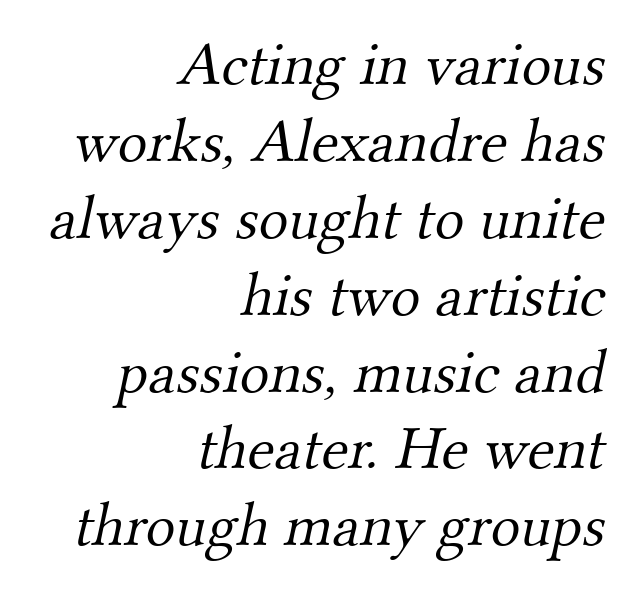
The image shows 62 px light serif type; set right-aligned, line spacing 1.24x, normal letter spacing, not underlined; medium stroke contrast and a small x-height.
